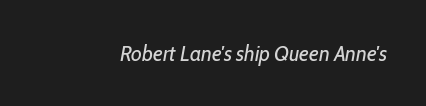
Q: Is the text bold? A: No.
Q: Is the text italic (slanted)? A: Yes, it leans right by about 10 degrees.
Q: Is the text underlined? A: No.
Q: Is the spacing between letters normal or unusually wide? A: Normal.
